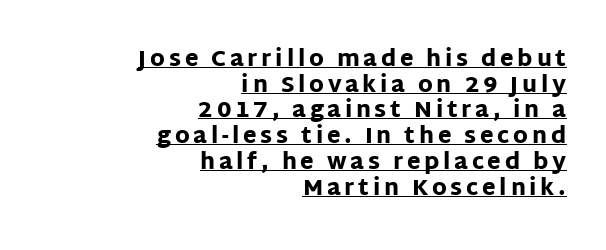
Q: Is the text bold? A: Yes.
Q: Is the text italic (slanted)? A: No, it is upright.
Q: Is the text underlined? A: Yes.
Q: How is the paragraph aligned? A: Right-aligned.
